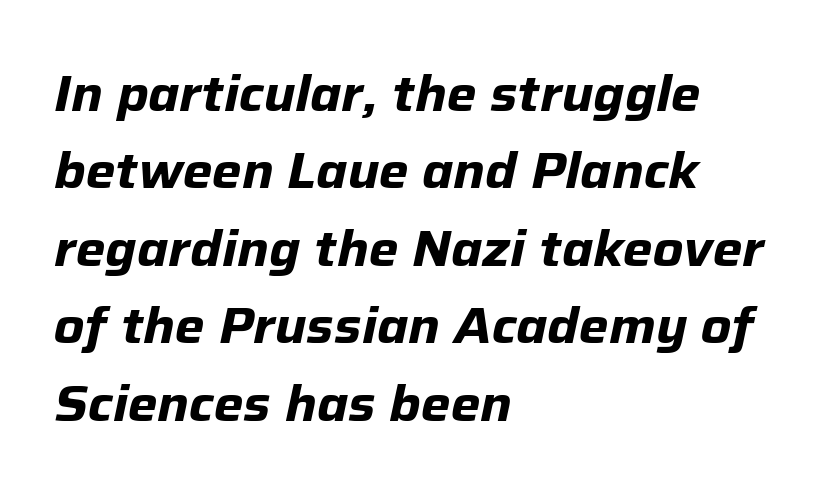
The image shows 50 px bold type, italic (leaning right); set left-aligned, normal line spacing (1.55x), normal letter spacing, not underlined; low stroke contrast and a medium x-height.
